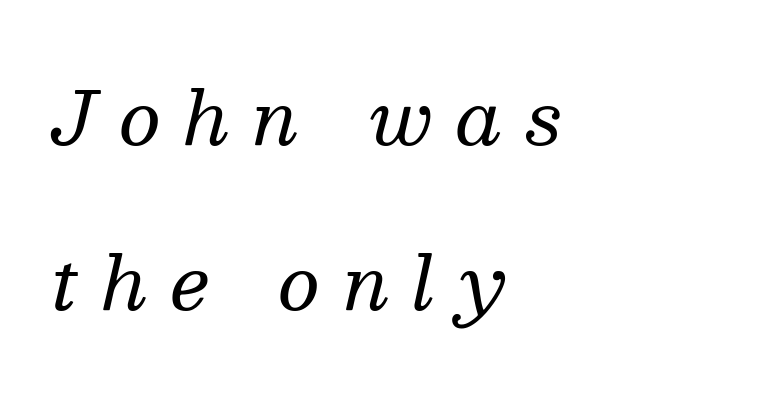
The image shows 73 px regular-weight serif type, italic (leaning right); set left-aligned, loose line spacing (2.26x), unusually wide letter spacing (+0.32 em), not underlined; medium stroke contrast and a medium x-height.
